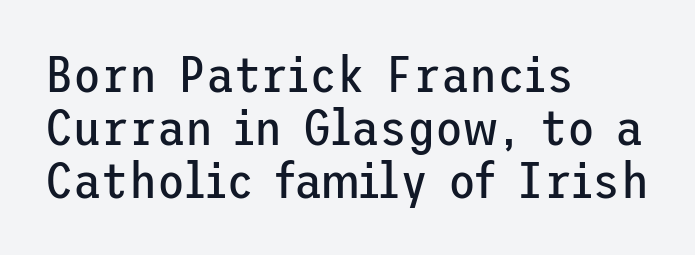
Weight: in the light-to-regular range. Bare-footed words on every line. Font category for this specimen: sans-serif. Caption: standard tracking, unaltered.
